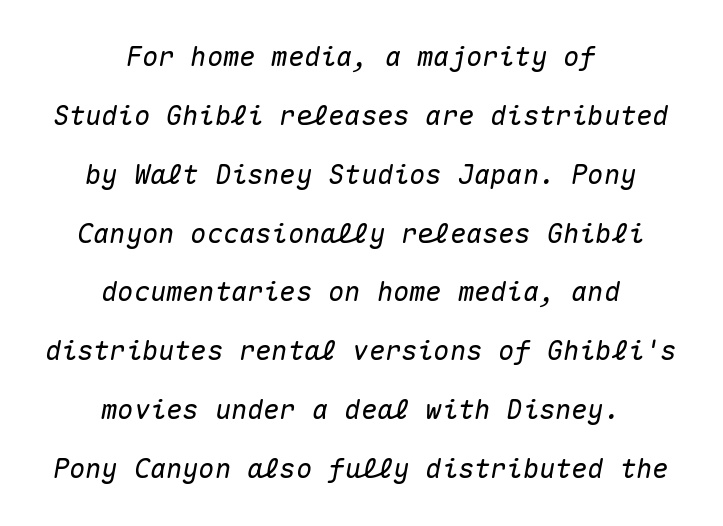
The image shows 27 px text type, italic (leaning right); set centered, loose line spacing (2.18x), normal letter spacing, not underlined.
